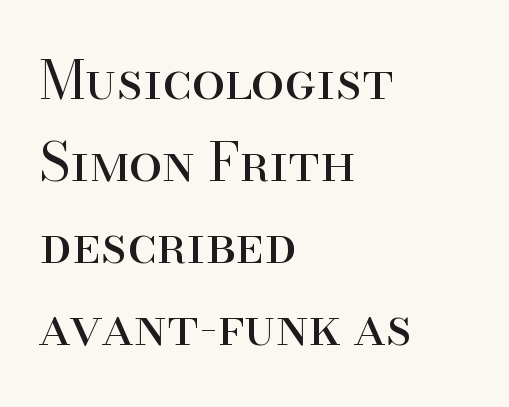
{"serif": "yes", "italic": "no", "bold": "no", "weight": "regular", "width": "normal", "stroke_contrast": "high", "x_height": "small", "monospaced": "no", "underline": "no", "align": "left", "line_spacing": "normal", "line_spacing_ratio": 1.55, "letter_spacing": "normal", "letter_spacing_em": 0.0, "glyph_px": 53}
